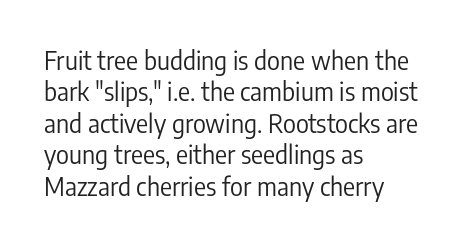
No letter is thick-stroked: the sample isn't bold. This is roman type, the default non-slanted kind. One glance says typical: line gaps are just what's usual. Plain, unruled lines of type. This sample is left-justified, so line endings fall wherever the words run out.
